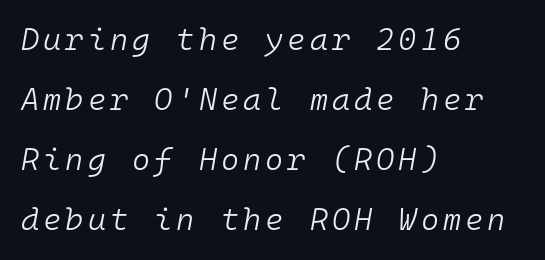
The image shows 31 px light type, italic (leaning right), monospaced; set left-aligned, loose line spacing (1.94x), not underlined; low stroke contrast and a medium x-height.
